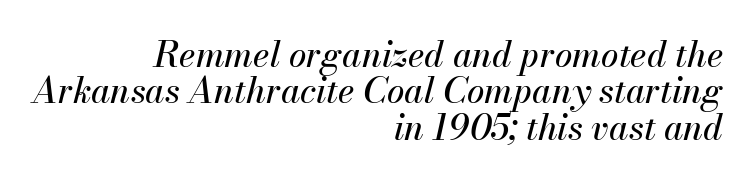
{"italic": "yes", "lean": "right", "slant_degrees": 13, "width": "normal", "stroke_contrast": "medium", "x_height": "small", "monospaced": "no", "underline": "no", "align": "right", "line_spacing": "tight", "line_spacing_ratio": 1.04, "letter_spacing": "normal", "letter_spacing_em": 0.0, "glyph_px": 35}
